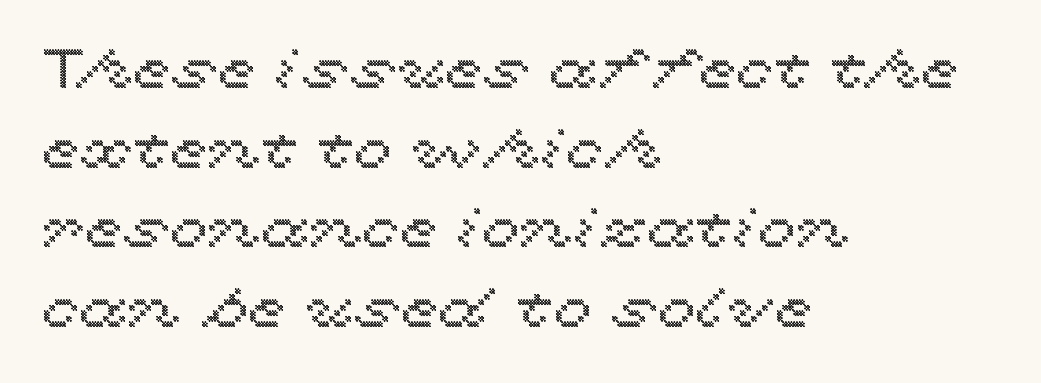
Looks like regular typesetting: each glyph gets only the width it needs. Does the leading feel generous? No, just average. The foot of each line stays bare and open. Default kerning and tracking; the words read as compact shapes.
